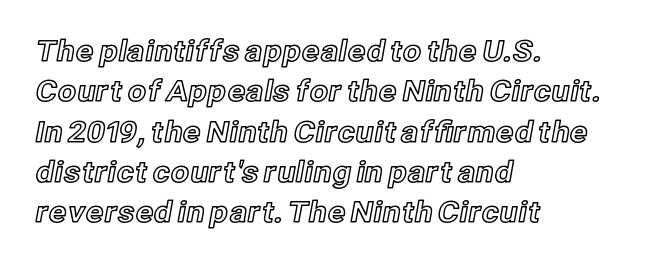
{"width": "normal", "x_height": "medium", "monospaced": "no", "underline": "no", "align": "left", "line_spacing": "normal", "line_spacing_ratio": 1.39, "letter_spacing": "normal", "letter_spacing_em": 0.0, "glyph_px": 29}
